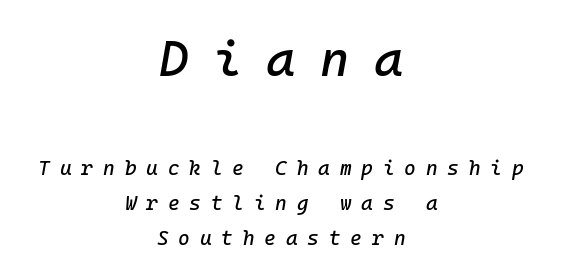
Q: Is the text italic (slanted)? A: Yes, it leans right by about 10 degrees.
Q: Is the text underlined? A: No.
Q: How is the paragraph aligned? A: Centered.
Q: Is the spacing between letters normal or unusually wide? A: Unusually wide.
Q: Which block of text is set in a larger size, the first (top) or the second (bottom)? A: The first (top) one.
Q: Width (condensed, normal, or wide)? A: Normal.
Q: Stroke contrast? A: Low.
Q: x-height? A: Medium.
